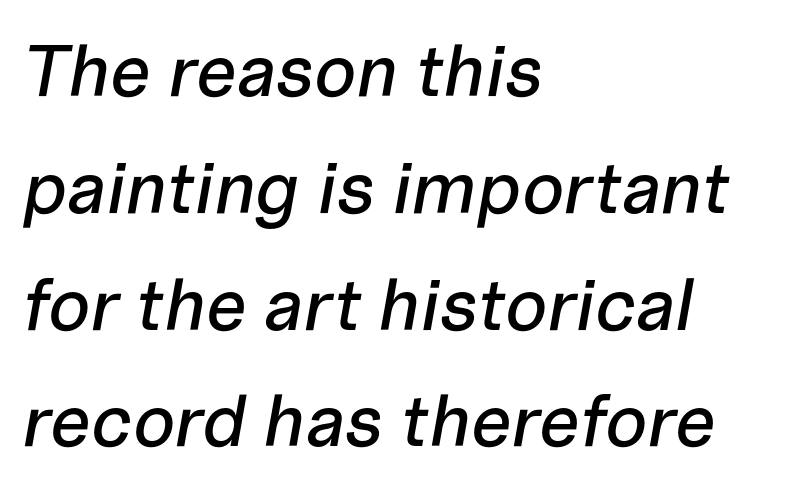
{"italic": "yes", "lean": "right", "slant_degrees": 10, "width": "normal", "stroke_contrast": "low", "x_height": "medium", "monospaced": "no", "underline": "no", "align": "left", "line_spacing": "normal", "line_spacing_ratio": 1.6, "letter_spacing": "normal", "letter_spacing_em": 0.0, "glyph_px": 73}
